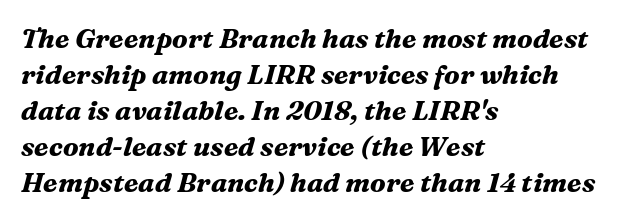
Q: Is the text bold? A: Yes.
Q: Is the text italic (slanted)? A: Yes, it leans right by about 16 degrees.
Q: Is the text underlined? A: No.
Q: How is the paragraph aligned? A: Left-aligned.
Q: Is the spacing between letters normal or unusually wide? A: Normal.
Q: Is the spacing between lines tight, normal or loose? A: Normal.
